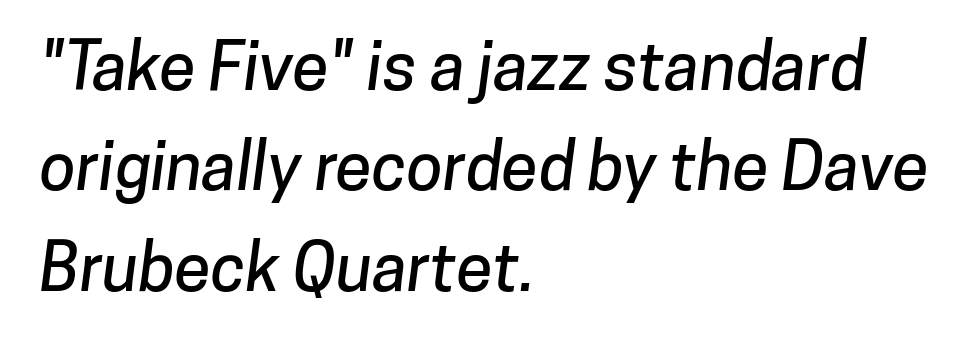
{"serif": "no", "width": "normal", "stroke_contrast": "low", "x_height": "medium", "monospaced": "no", "underline": "no", "align": "left", "line_spacing": "normal", "line_spacing_ratio": 1.52, "letter_spacing": "normal", "letter_spacing_em": 0.0, "glyph_px": 66}
